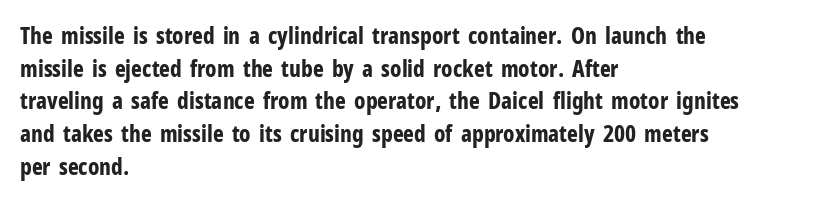
{"italic": "no", "bold": "yes", "underline": "no", "align": "left", "line_spacing": "normal", "line_spacing_ratio": 1.42, "letter_spacing": "normal", "letter_spacing_em": 0.0, "glyph_px": 23}
